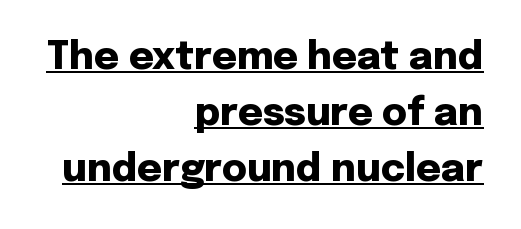
The image shows 38 px heavy sans-serif type, upright; set right-aligned, normal line spacing (1.48x), normal letter spacing, underlined; low stroke contrast and a medium x-height.
